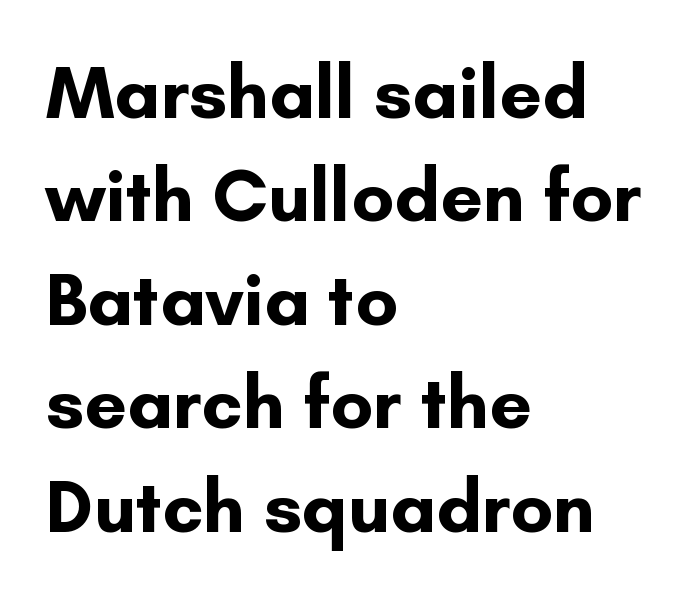
Does the type have serifs? No, each stem ends abruptly. The face used here is proportionally spaced, like ordinary book or web type. Each line starts at the same left margin while the right side varies. Here the glyphs are tracked normally, forming tight word shapes.
